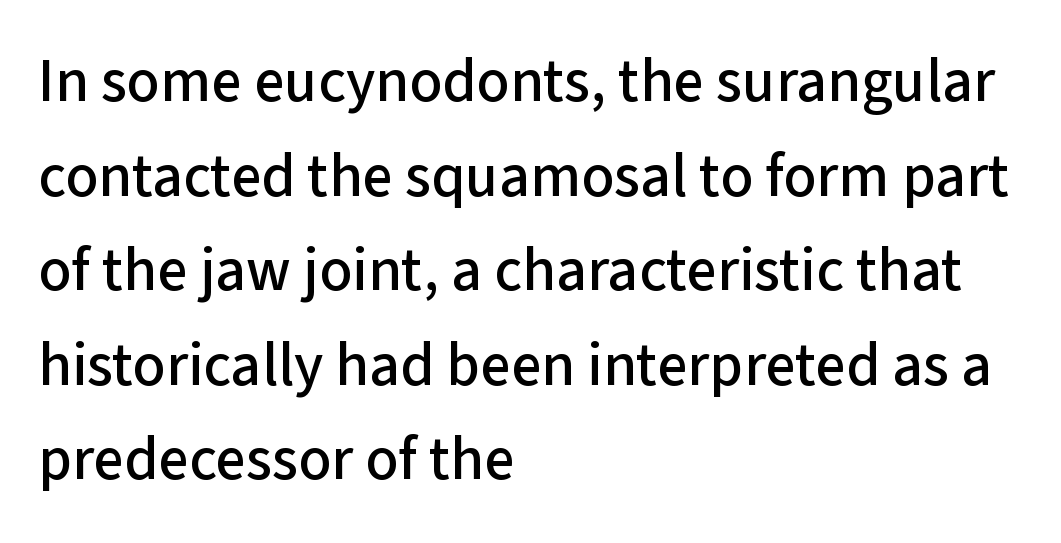
Q: Is the text italic (slanted)? A: No, it is upright.
Q: Is the typeface a serif or a sans-serif typeface? A: Sans-serif.
Q: Is the text underlined? A: No.
Q: How is the paragraph aligned? A: Left-aligned.
Q: Is the spacing between letters normal or unusually wide? A: Normal.
Q: Is the spacing between lines tight, normal or loose? A: Normal.
Q: Width (condensed, normal, or wide)? A: Normal.
Q: Stroke contrast? A: Low.
Q: x-height? A: Medium.
Q: Monospaced? A: No.
